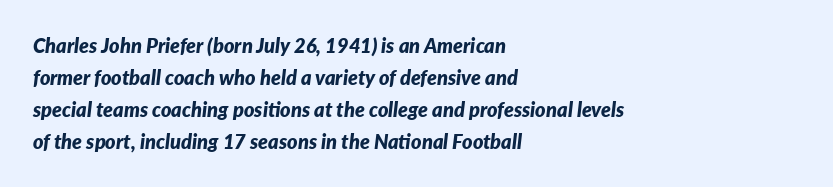
The image shows 20 px bold type, italic (leaning right); set left-aligned, normal line spacing (1.6x), normal letter spacing, not underlined.
